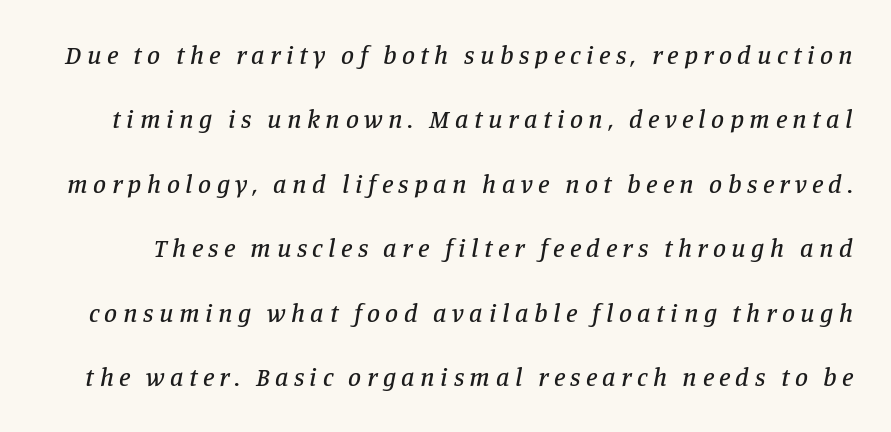
The image shows 26 px text type, italic (leaning right); set loose line spacing (2.48x), unusually wide letter spacing (+0.21 em), not underlined.
